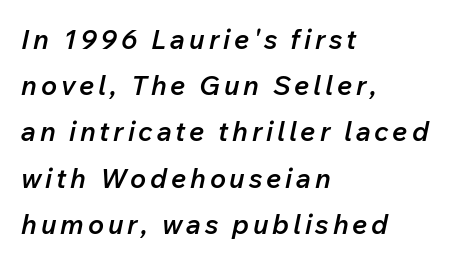
The font is running at a semibold setting, under full bold. The rag falls on the right side of this text block. Characters are canted at an angle relative to the baseline's perpendicular. Nobody drew a line under any word here.
